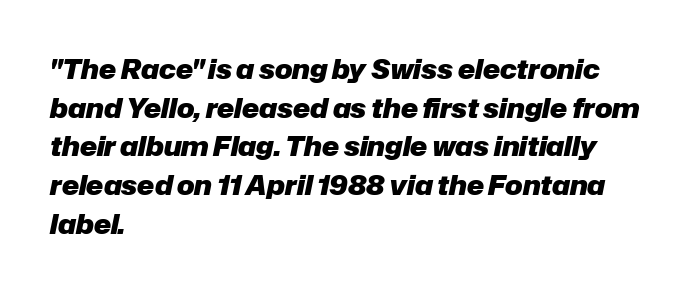
{"italic": "yes", "lean": "right", "slant_degrees": 12, "bold": "yes", "underline": "no", "align": "left", "line_spacing": "normal", "line_spacing_ratio": 1.49, "letter_spacing": "normal", "letter_spacing_em": 0.0, "glyph_px": 26}
